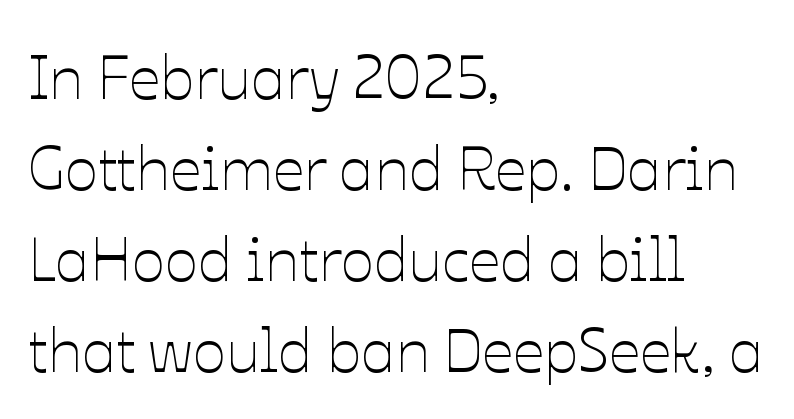
The image shows 62 px thin type, upright; set left-aligned, normal line spacing (1.47x), normal letter spacing, not underlined; low stroke contrast and a medium x-height.
